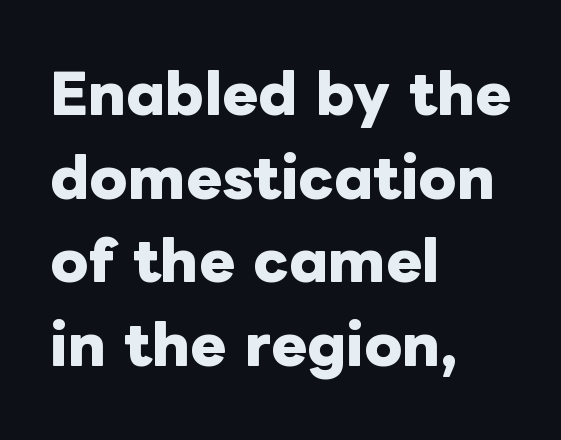
{"italic": "no", "bold": "yes", "weight": "heavy", "width": "normal", "stroke_contrast": "low", "x_height": "medium", "monospaced": "no", "underline": "no", "align": "left", "line_spacing": "normal", "line_spacing_ratio": 1.55, "letter_spacing": "normal", "letter_spacing_em": 0.0, "glyph_px": 54}
